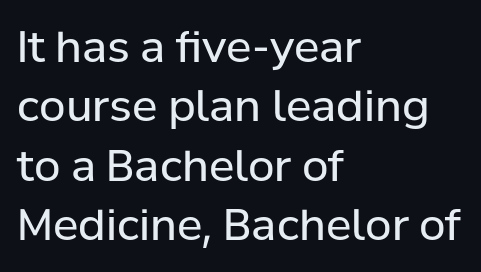
{"serif": "no", "italic": "no", "bold": "no", "weight": "regular", "width": "normal", "stroke_contrast": "low", "x_height": "medium", "monospaced": "no", "underline": "no", "align": "left", "line_spacing": "normal", "line_spacing_ratio": 1.38, "letter_spacing": "normal", "letter_spacing_em": 0.0, "glyph_px": 43}
